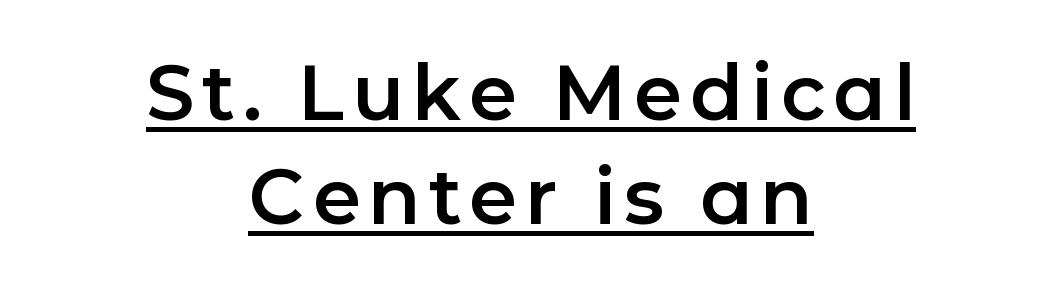
{"serif": "no", "italic": "no", "width": "normal", "stroke_contrast": "low", "x_height": "medium", "monospaced": "no", "underline": "yes", "align": "center", "line_spacing": "normal", "line_spacing_ratio": 1.35, "glyph_px": 77}
